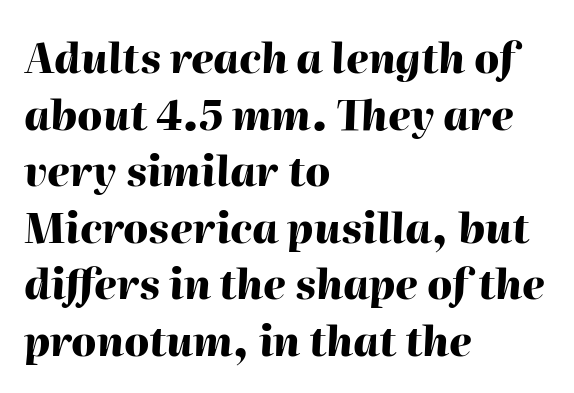
The face used here is proportionally spaced, like ordinary book or web type. This sample is left-justified, so line endings fall wherever the words run out. The foot of each line stays bare and open. Whoever set this chose a conventional vertical rhythm. As a designer I'd log this as weight 700, bold.
